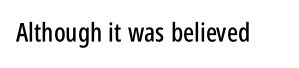
{"italic": "no", "underline": "no", "letter_spacing": "normal", "letter_spacing_em": 0.0, "glyph_px": 26}
